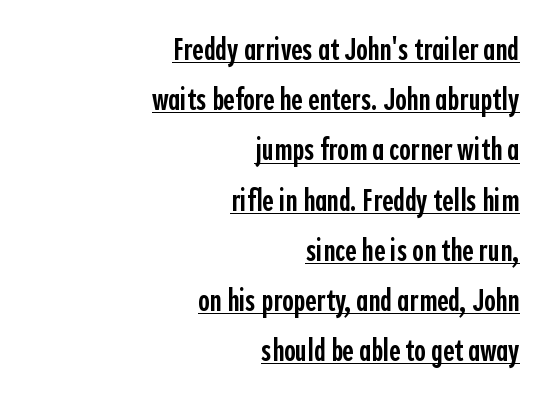
Q: Is the text bold? A: Semi-bold.
Q: Is the text italic (slanted)? A: No, it is upright.
Q: Is the typeface a serif or a sans-serif typeface? A: Sans-serif.
Q: Is the text underlined? A: Yes.
Q: How is the paragraph aligned? A: Right-aligned.
Q: Is the spacing between letters normal or unusually wide? A: Normal.
Q: Is the spacing between lines tight, normal or loose? A: Normal.
Q: Width (condensed, normal, or wide)? A: Condensed.
Q: x-height? A: Medium.
Q: Monospaced? A: No.
